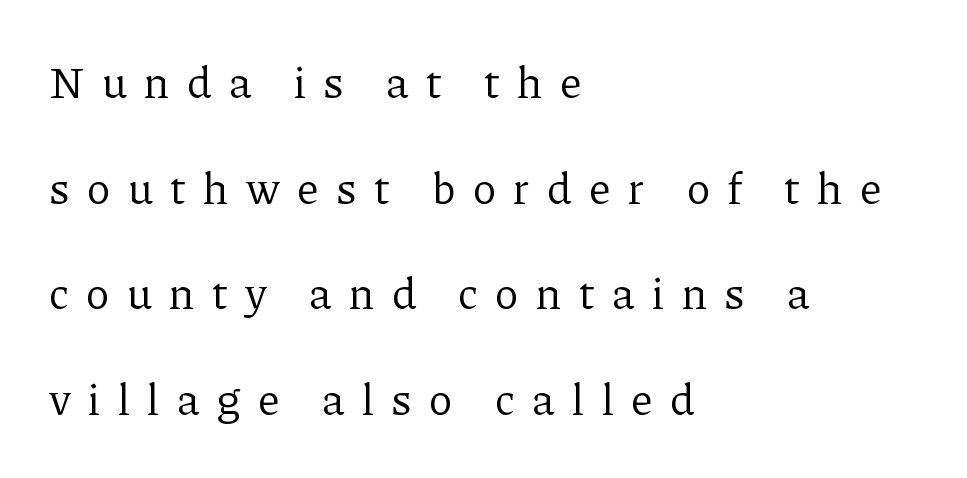
Plain, unruled lines of type. This is not heavy type; no bold has been used. The rendering uses natural spacing where letterforms have individual widths. Students, observe: this is what heavily led, spacious text looks like.
